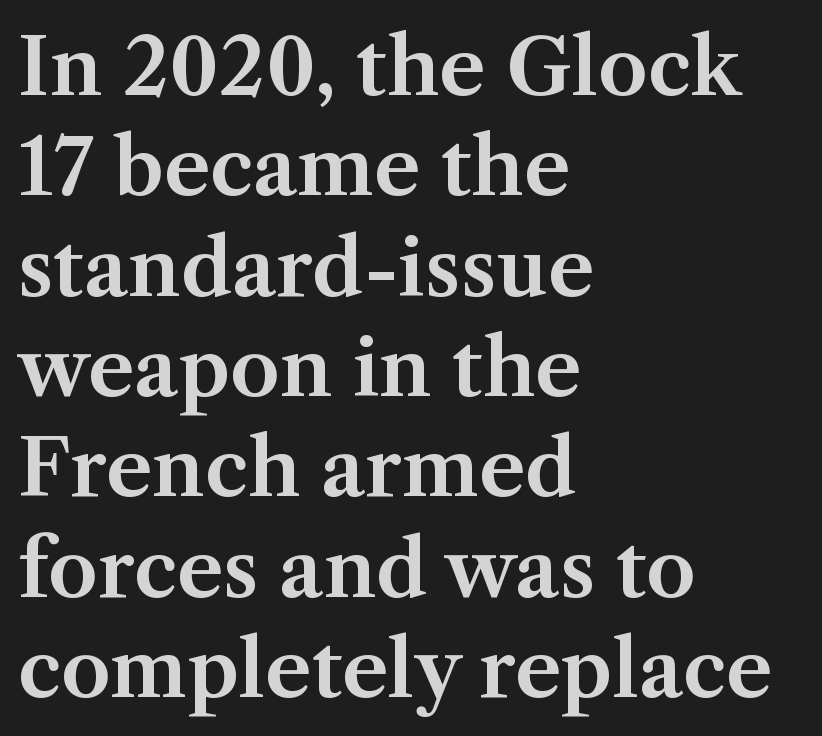
Q: Is the text italic (slanted)? A: No, it is upright.
Q: Is the typeface a serif or a sans-serif typeface? A: Serif.
Q: Is the text underlined? A: No.
Q: How is the paragraph aligned? A: Left-aligned.
Q: Is the spacing between letters normal or unusually wide? A: Normal.
Q: Is the spacing between lines tight, normal or loose? A: Normal.
Q: Width (condensed, normal, or wide)? A: Normal.
Q: Stroke contrast? A: Medium.
Q: x-height? A: Medium.
Q: Monospaced? A: No.
